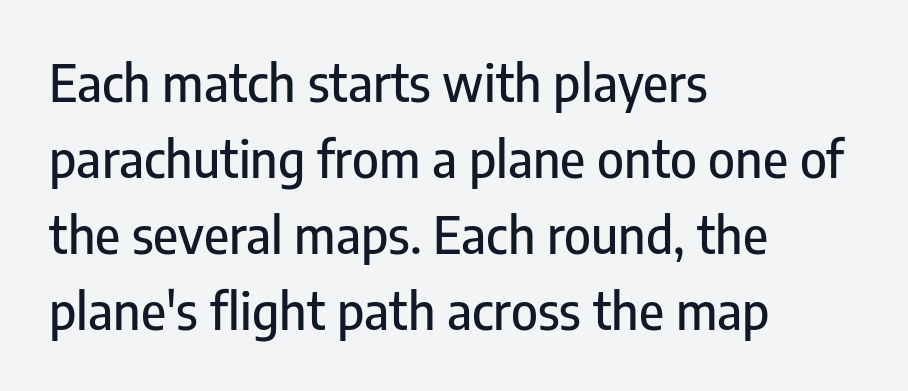
These lines keep a tight, regular rhythm from letter to letter. Are there feet on the stems? There aren't — it's a sans. Type without underlining. Every character sits straight up, as roman type does.
